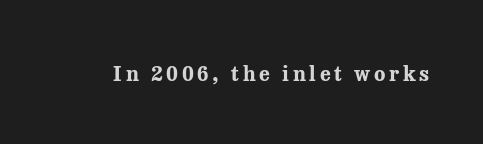
The image shows 21 px bold type, upright; set not underlined.
